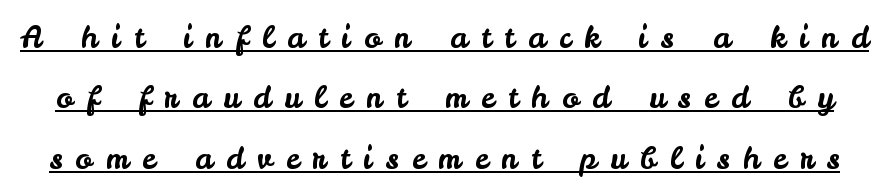
Q: Is the text italic (slanted)? A: Yes.
Q: Is the typeface a serif or a sans-serif typeface? A: Sans-serif.
Q: Is the text underlined? A: Yes.
Q: Is the spacing between letters normal or unusually wide? A: Unusually wide.
Q: Is the spacing between lines tight, normal or loose? A: Loose.
Q: Width (condensed, normal, or wide)? A: Normal.
Q: Stroke contrast? A: Low.
Q: x-height? A: Small.
Q: Monospaced? A: No.
